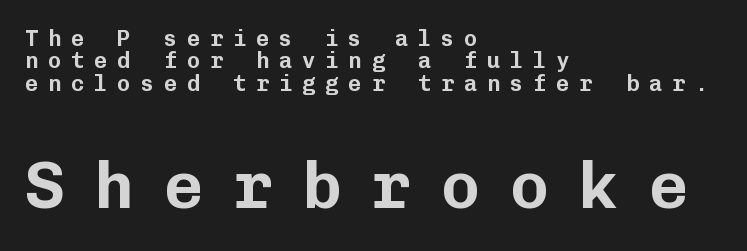
Q: Is the text italic (slanted)? A: No, it is upright.
Q: Is the typeface a serif or a sans-serif typeface? A: Sans-serif.
Q: Is the text underlined? A: No.
Q: How is the paragraph aligned? A: Left-aligned.
Q: Is the spacing between letters normal or unusually wide? A: Unusually wide.
Q: Is the spacing between lines tight, normal or loose? A: Tight.
Q: Which block of text is set in a larger size, the first (top) or the second (bottom)? A: The second (bottom) one.
Q: Width (condensed, normal, or wide)? A: Normal.
Q: Stroke contrast? A: Low.
Q: x-height? A: Medium.
Q: Monospaced? A: Yes.
